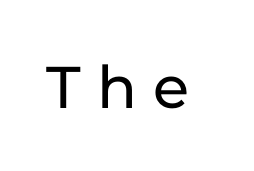
{"serif": "no", "italic": "no", "width": "normal", "stroke_contrast": "low", "x_height": "medium", "monospaced": "no", "underline": "no", "letter_spacing": "wide", "letter_spacing_em": 0.25, "glyph_px": 64}
